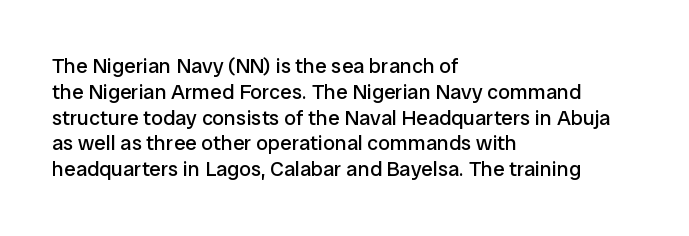
Visually the block forms a straight wall on the left and a jagged coastline on the right. This sample uses plain, unmodified letter spacing. The face looks like a standard text weight, possibly lighter. Check under the words: just untouched page. Does the lettering tilt? It doesn't — this is upright.
